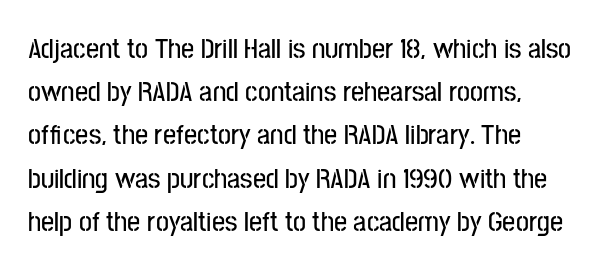
{"serif": "no", "italic": "no", "width": "condensed", "stroke_contrast": "low", "x_height": "medium", "monospaced": "no", "underline": "no", "align": "left", "line_spacing": "normal", "line_spacing_ratio": 1.49, "letter_spacing": "normal", "letter_spacing_em": 0.0, "glyph_px": 29}
